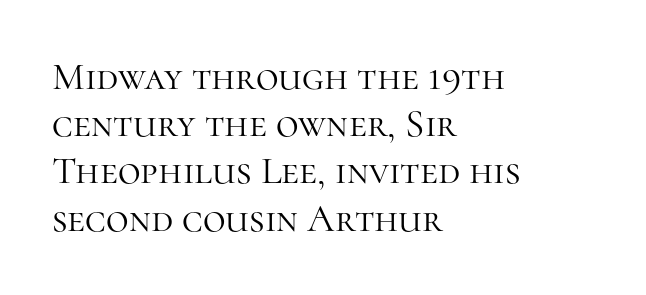
These lines were composed using upright roman letters. Left-aligned paragraph, ragged on the right. Note the varied advance widths — an 'i' is clearly narrower than an 'm'. Caption: face not bold, strokes unweighted.
